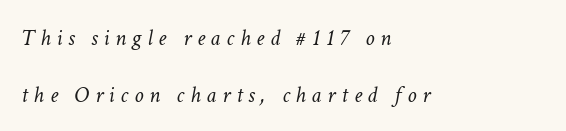
Substantial extra tracking has been applied to these lines. This sample is left-justified, so line endings fall wherever the words run out. Regarding leading, the lines here are spaced well apart. The glyphs look as if they've been sheared to an angle. The foot of each line stays bare and open.
